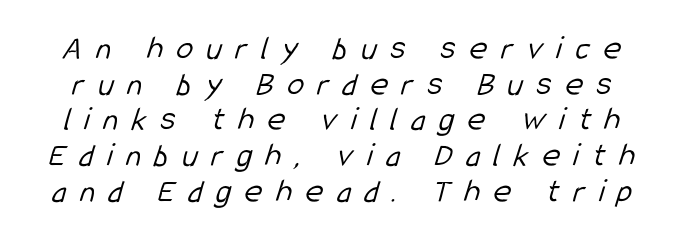
{"serif": "no", "bold": "no", "weight": "light", "width": "condensed", "stroke_contrast": "low", "x_height": "medium", "monospaced": "no", "underline": "no", "line_spacing": "tight", "line_spacing_ratio": 1.05, "letter_spacing": "wide", "letter_spacing_em": 0.4, "glyph_px": 34}
